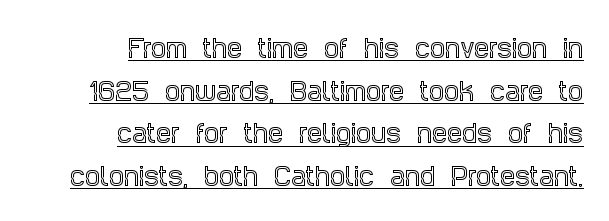
{"italic": "no", "underline": "yes", "align": "right", "line_spacing_ratio": 1.78, "letter_spacing": "normal", "letter_spacing_em": 0.0, "glyph_px": 24}
